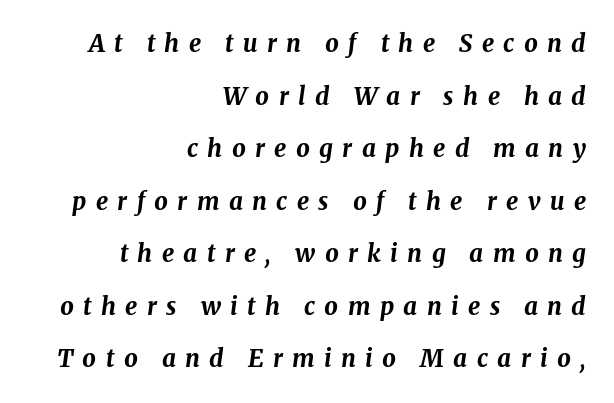
Q: Is the text bold? A: Yes.
Q: Is the text italic (slanted)? A: Yes, it leans right by about 8 degrees.
Q: Is the text underlined? A: No.
Q: How is the paragraph aligned? A: Right-aligned.
Q: Is the spacing between letters normal or unusually wide? A: Unusually wide.
Q: Is the spacing between lines tight, normal or loose? A: Loose.
